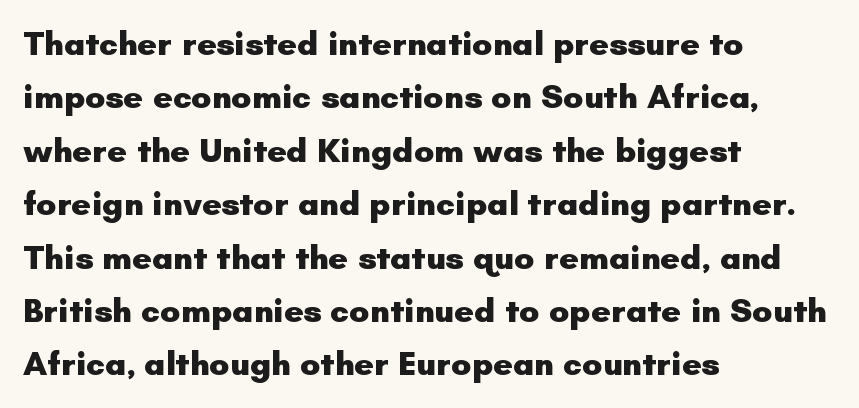
Q: Is the text bold? A: Yes.
Q: Is the text italic (slanted)? A: No, it is upright.
Q: Is the typeface a serif or a sans-serif typeface? A: Sans-serif.
Q: Is the text underlined? A: No.
Q: How is the paragraph aligned? A: Left-aligned.
Q: Is the spacing between letters normal or unusually wide? A: Normal.
Q: Is the spacing between lines tight, normal or loose? A: Normal.
Q: Width (condensed, normal, or wide)? A: Normal.
Q: Stroke contrast? A: Low.
Q: x-height? A: Small.
Q: Monospaced? A: No.
